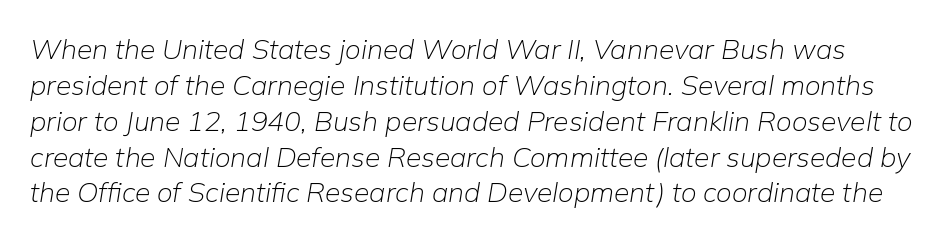
Descenders hang freely into open space. Compared with a typical body face, this is equally light or lighter still. Posture: slanted. Here the designer chose a conventional face with non-uniform glyph widths. The rendering uses a moderate line-height, typical for paragraphs. Nothing unusual about the tracking: characters are spaced as the font intends.
